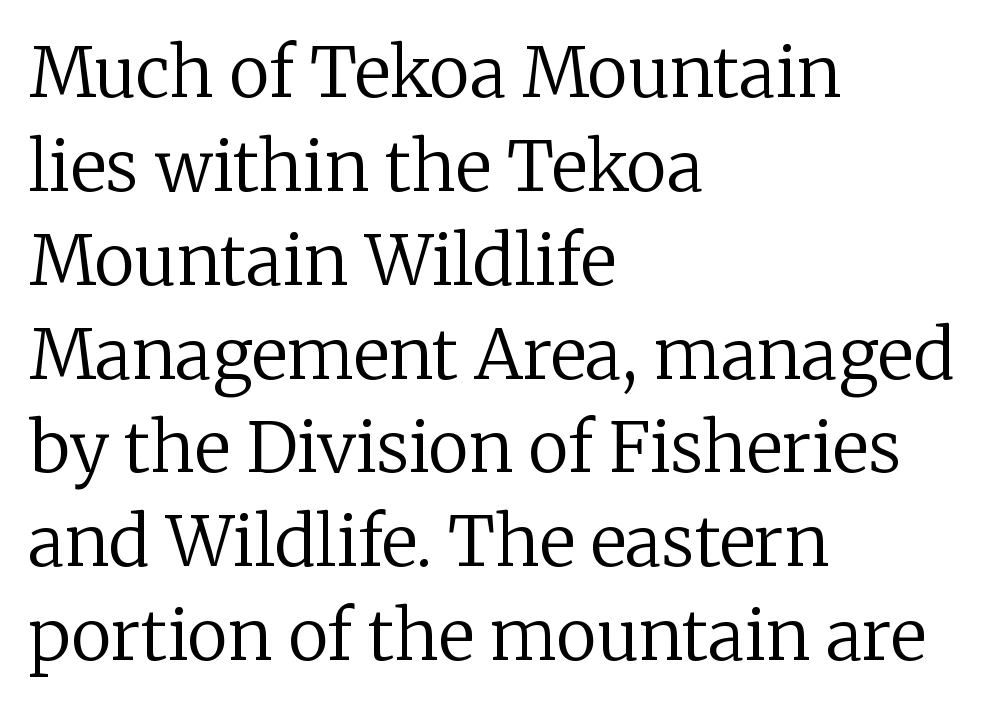
The image shows 69 px regular-weight serif type, upright; set left-aligned, normal line spacing (1.36x), normal letter spacing, not underlined; low stroke contrast and a medium x-height.
